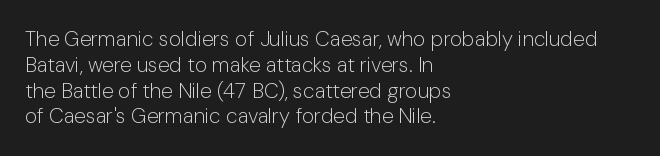
The image shows 21 px text type, upright; set left-aligned, line spacing 1.23x, normal letter spacing, not underlined.
